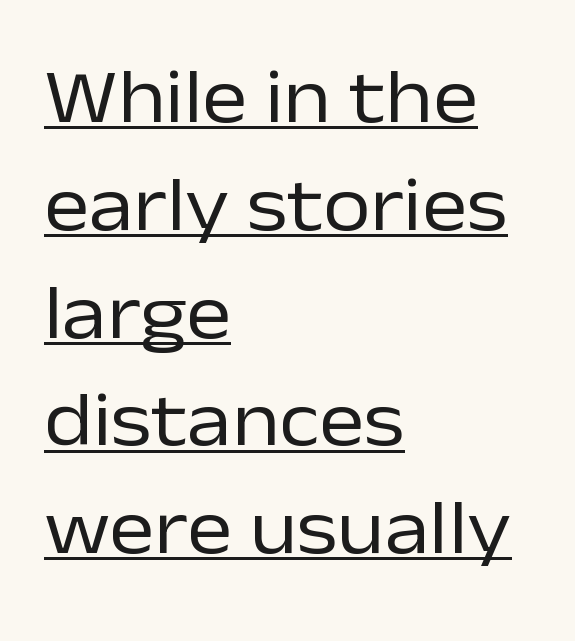
{"serif": "no", "italic": "no", "bold": "no", "weight": "regular", "width": "normal", "stroke_contrast": "low", "x_height": "medium", "monospaced": "no", "underline": "yes", "align": "left", "line_spacing": "normal", "line_spacing_ratio": 1.4, "letter_spacing": "normal", "letter_spacing_em": 0.0, "glyph_px": 77}
